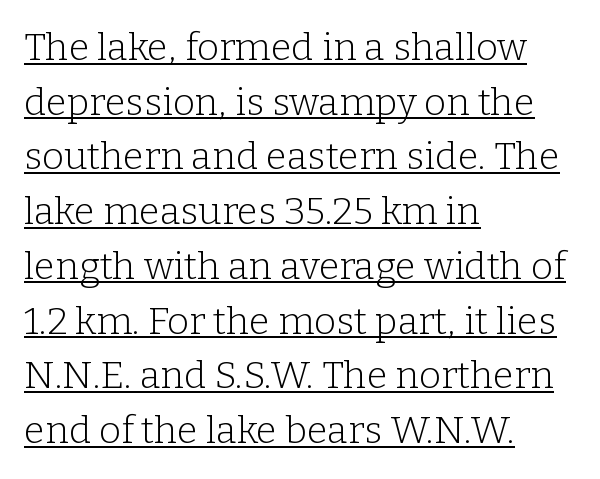
Q: Is the text bold? A: No.
Q: Is the text italic (slanted)? A: No, it is upright.
Q: Is the typeface a serif or a sans-serif typeface? A: Serif.
Q: Is the text underlined? A: Yes.
Q: How is the paragraph aligned? A: Left-aligned.
Q: Is the spacing between letters normal or unusually wide? A: Normal.
Q: Is the spacing between lines tight, normal or loose? A: Normal.
Q: Width (condensed, normal, or wide)? A: Normal.
Q: Stroke contrast? A: Low.
Q: x-height? A: Medium.
Q: Monospaced? A: No.
